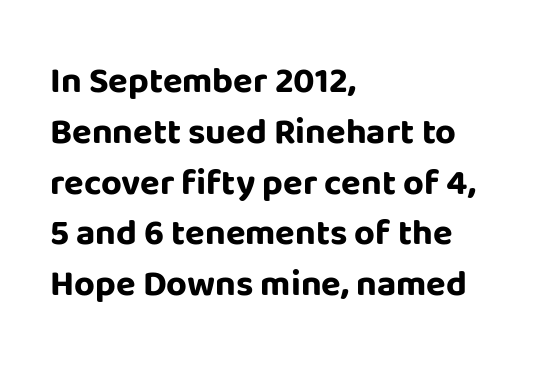
In CSS terms this would be text-align: left. Every stem runs plumb, perpendicular to the baseline. Underlining? Definitely not there. This block has exactly the height ordinary leading produces. Notice how thick the strokes are: this is what a full bold looks like. Look at the bottom of the vertical strokes: they stop flat, with no serifs.
